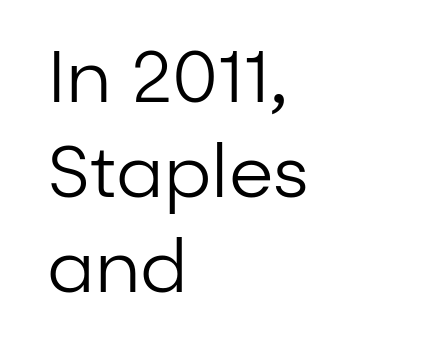
The image shows 72 px regular-weight sans-serif type, upright; set left-aligned, normal line spacing (1.32x), normal letter spacing, not underlined; low stroke contrast and a medium x-height.
